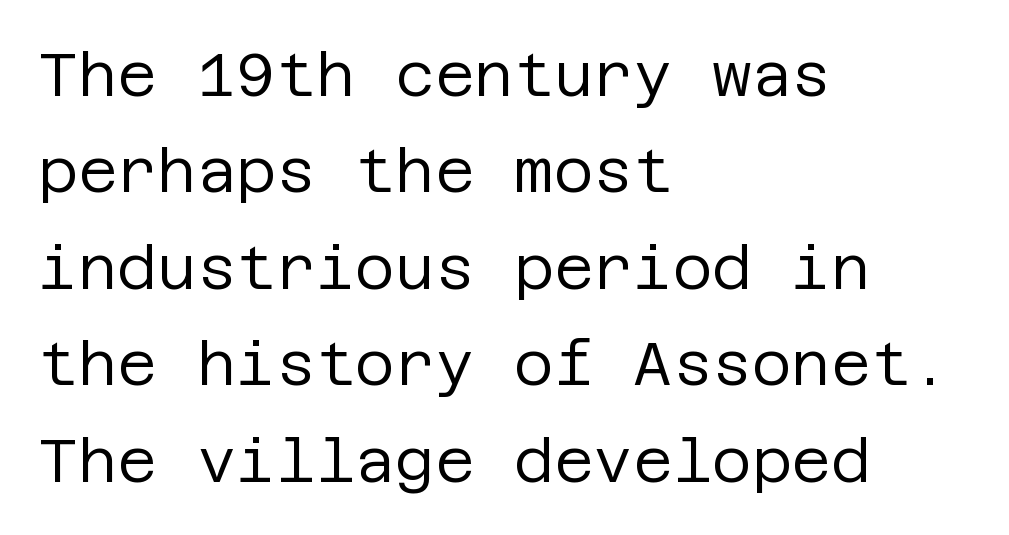
Q: Is the text bold? A: No.
Q: Is the text italic (slanted)? A: No, it is upright.
Q: Is the typeface a serif or a sans-serif typeface? A: Sans-serif.
Q: Is the text underlined? A: No.
Q: How is the paragraph aligned? A: Left-aligned.
Q: Is the spacing between letters normal or unusually wide? A: Normal.
Q: Is the spacing between lines tight, normal or loose? A: Normal.
Q: Width (condensed, normal, or wide)? A: Normal.
Q: Stroke contrast? A: Low.
Q: x-height? A: Large.
